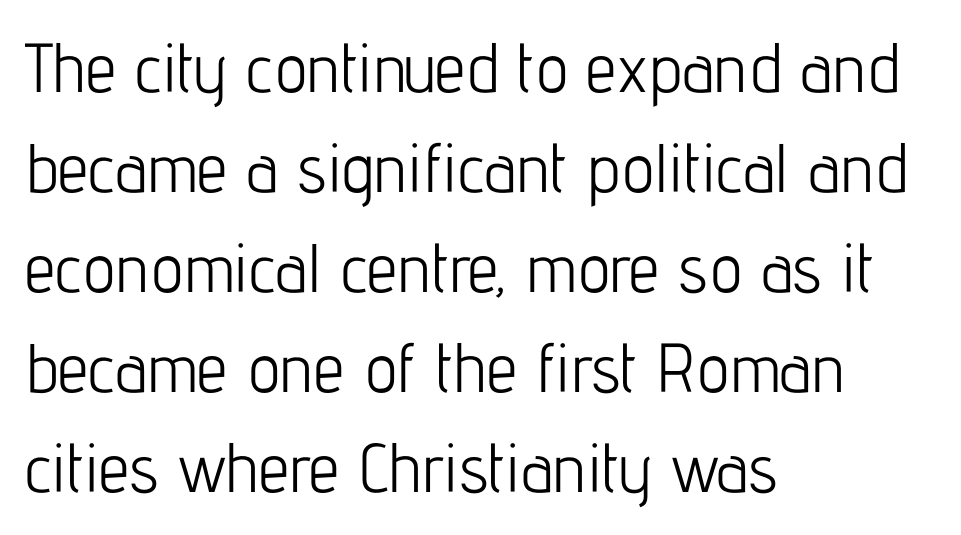
The image shows 69 px light, condensed sans-serif type, upright; set left-aligned, normal line spacing (1.45x), normal letter spacing, not underlined; low stroke contrast and a medium x-height.
